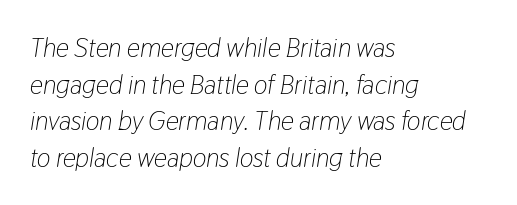
Q: Is the text bold? A: No.
Q: Is the text italic (slanted)? A: Yes, it leans right by about 9 degrees.
Q: Is the text underlined? A: No.
Q: How is the paragraph aligned? A: Left-aligned.
Q: Is the spacing between letters normal or unusually wide? A: Normal.
Q: Is the spacing between lines tight, normal or loose? A: Normal.
